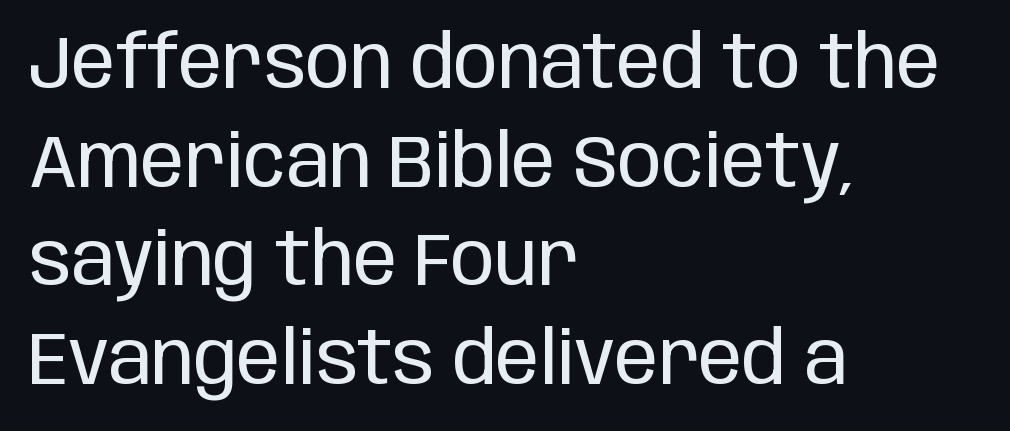
{"serif": "no", "italic": "no", "bold": "no", "weight": "regular", "width": "condensed", "stroke_contrast": "low", "x_height": "large", "monospaced": "no", "underline": "no", "align": "left", "line_spacing": "normal", "line_spacing_ratio": 1.35, "letter_spacing": "normal", "letter_spacing_em": 0.0, "glyph_px": 73}
